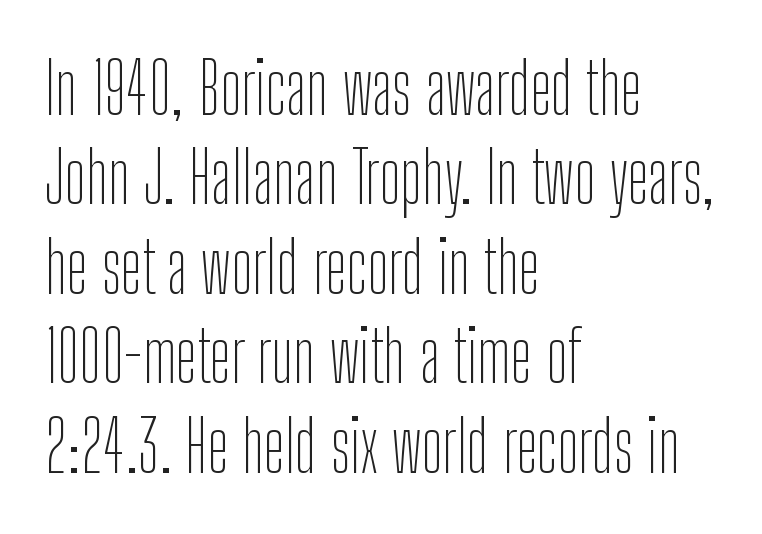
The letterforms sit shoulder to shoulder at normal distance. No feet cap the strokes, marking this as sans-serif type. This reads as an unemphasized weight, regular at the heaviest. Ascenders rise straight up at ninety degrees. The space between consecutive lines is moderate. Note the varied advance widths — an 'i' is clearly narrower than an 'm'.
